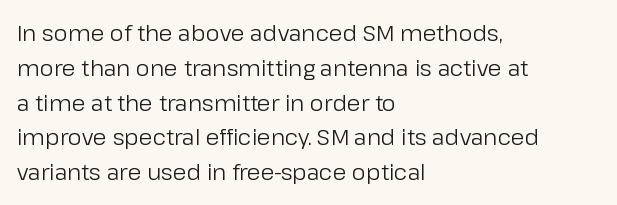
{"italic": "no", "bold": "no", "underline": "no", "align": "left", "line_spacing": "normal", "line_spacing_ratio": 1.58, "letter_spacing": "normal", "letter_spacing_em": 0.0, "glyph_px": 22}
